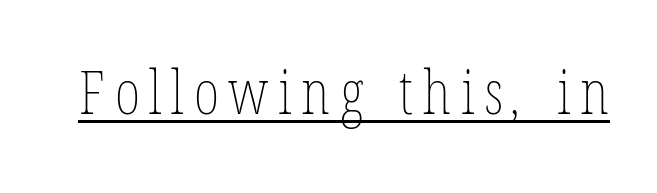
Q: Is the text bold? A: No.
Q: Is the text underlined? A: Yes.
Q: Width (condensed, normal, or wide)? A: Condensed.
Q: Stroke contrast? A: Low.
Q: x-height? A: Medium.
Q: Monospaced? A: No.
